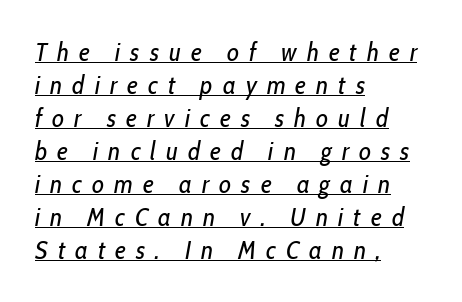
Honestly, the underline is the first thing you notice here. Quick note: italic. Look at the tracking — it's clearly loosened, letters drifting apart. The paragraph shown leans on its left margin. Quick note: interline space is typical. Think standard paragraph weight, or any step lighter than that.
